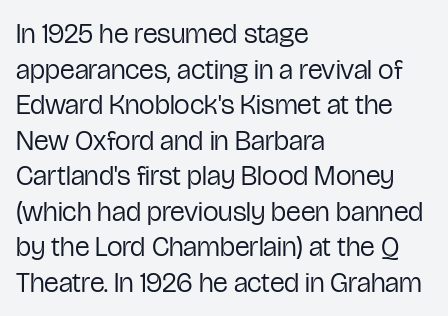
{"serif": "no", "italic": "no", "bold": "no", "weight": "regular", "width": "condensed", "stroke_contrast": "low", "x_height": "medium", "monospaced": "no", "underline": "no", "align": "left", "line_spacing": "normal", "line_spacing_ratio": 1.27, "letter_spacing": "normal", "letter_spacing_em": 0.0, "glyph_px": 28}
